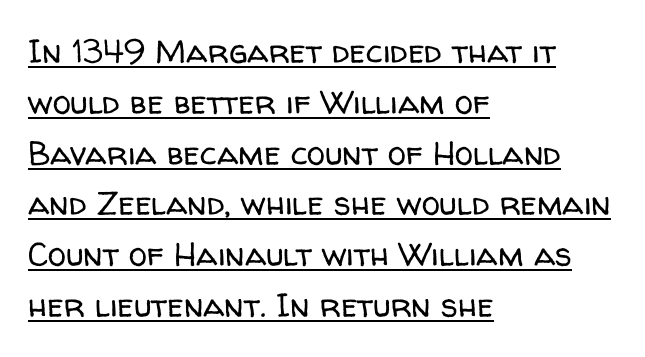
The image shows 33 px regular-weight sans-serif type, upright; set left-aligned, normal line spacing (1.54x), normal letter spacing, underlined; low stroke contrast and a medium x-height.
